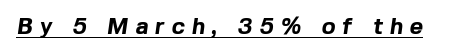
The font is running at its bold setting. The letterforms stand isolated, each surrounded by extra space. Caption: lettering with a line underneath.
